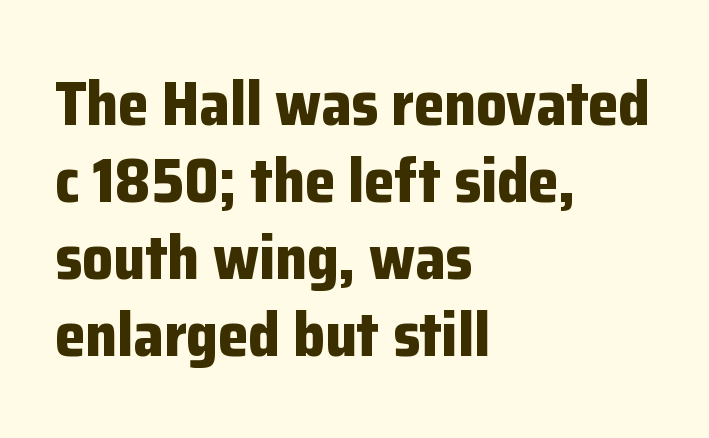
{"serif": "no", "italic": "no", "bold": "yes", "weight": "bold", "width": "normal", "stroke_contrast": "low", "x_height": "medium", "monospaced": "no", "underline": "no", "align": "left", "line_spacing": "normal", "line_spacing_ratio": 1.26, "letter_spacing": "normal", "letter_spacing_em": 0.0, "glyph_px": 61}
